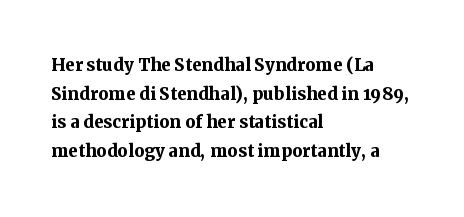
In CSS terms this would be text-align: left. On the weight axis this lands at bold, roughly 700. No word sits above an underline. Regarding leading, the lines here are spaced in the standard way. Quick note: not italic, upright. Glyph-to-glyph distance matches everyday printed text.
